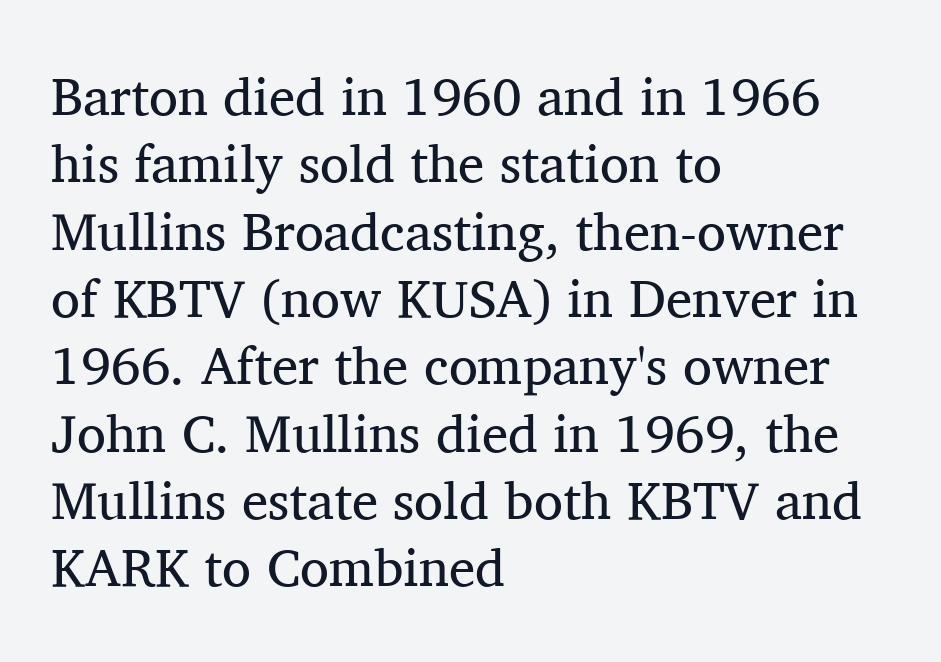
Each letter keeps its own natural width here, so spacing adapts to shape. Standard letterfit; no display-style spreading of the glyphs. The passage shown is typeset with a serif family. Is the type heavy? It reads as light-to-regular instead. The rag falls on the right side of this text block. Posture: upright roman.
